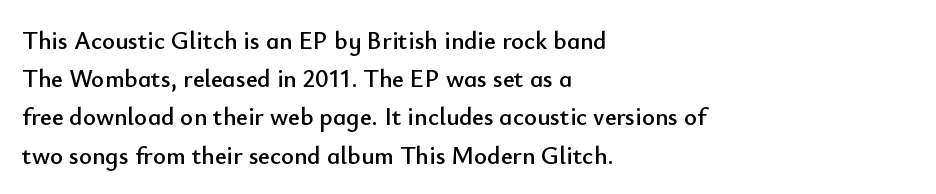
The image shows 25 px text type, upright; set left-aligned, normal line spacing (1.53x), normal letter spacing, not underlined.
